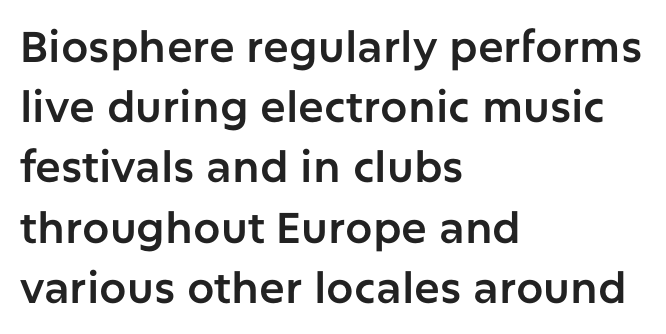
Q: Is the text italic (slanted)? A: No, it is upright.
Q: Is the typeface a serif or a sans-serif typeface? A: Sans-serif.
Q: Is the text underlined? A: No.
Q: How is the paragraph aligned? A: Left-aligned.
Q: Is the spacing between letters normal or unusually wide? A: Normal.
Q: Is the spacing between lines tight, normal or loose? A: Normal.
Q: Width (condensed, normal, or wide)? A: Normal.
Q: Stroke contrast? A: Low.
Q: x-height? A: Medium.
Q: Monospaced? A: No.
